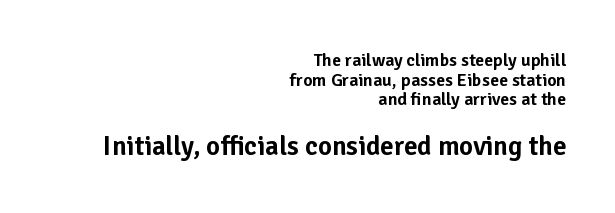
The image shows 27 px text type, upright; set right-aligned, tight line spacing (1.09x), normal letter spacing, not underlined; the second (bottom) block is 1.5x larger.
